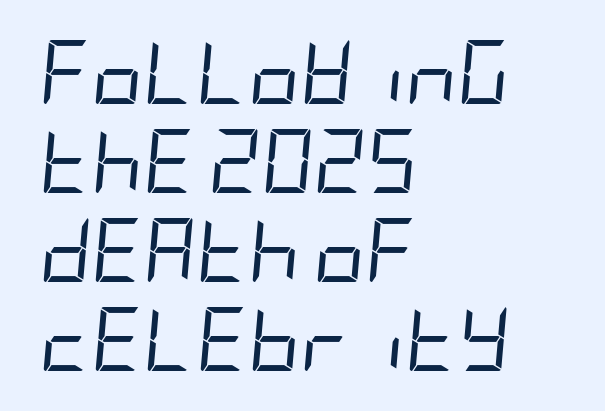
{"italic": "yes", "lean": "right", "slant_degrees": 5, "bold": "no", "weight": "regular", "width": "condensed", "stroke_contrast": "low", "x_height": "large", "underline": "no", "align": "left", "line_spacing": "normal", "line_spacing_ratio": 1.39, "letter_spacing": "normal", "letter_spacing_em": 0.0, "glyph_px": 64}
